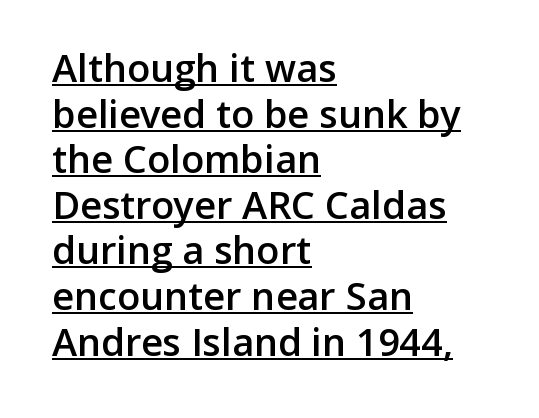
Q: Is the text bold? A: Semi-bold.
Q: Is the text italic (slanted)? A: No, it is upright.
Q: Is the typeface a serif or a sans-serif typeface? A: Sans-serif.
Q: Is the text underlined? A: Yes.
Q: How is the paragraph aligned? A: Left-aligned.
Q: Is the spacing between letters normal or unusually wide? A: Normal.
Q: Width (condensed, normal, or wide)? A: Normal.
Q: Stroke contrast? A: Low.
Q: x-height? A: Medium.
Q: Monospaced? A: No.
